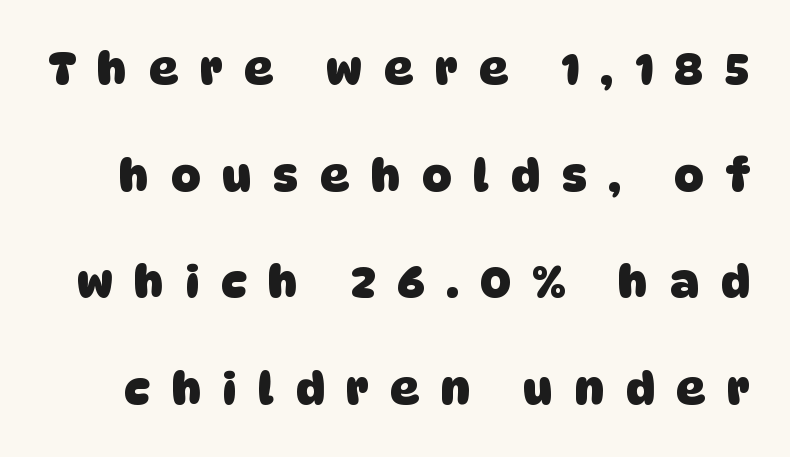
{"serif": "no", "bold": "yes", "weight": "heavy", "width": "normal", "stroke_contrast": "low", "x_height": "large", "monospaced": "no", "underline": "no", "line_spacing": "loose", "line_spacing_ratio": 2.37, "letter_spacing": "wide", "letter_spacing_em": 0.49, "glyph_px": 45}
